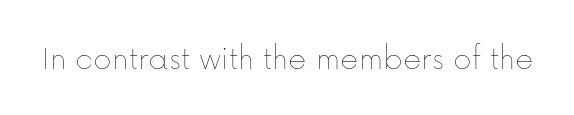
The image shows 35 px thin type, upright; set normal letter spacing, not underlined; low stroke contrast and a medium x-height.
